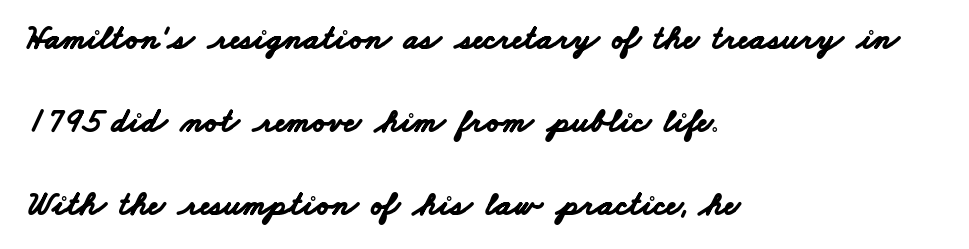
Q: Is the text bold? A: Yes.
Q: Is the typeface a serif or a sans-serif typeface? A: Sans-serif.
Q: Is the text underlined? A: No.
Q: How is the paragraph aligned? A: Left-aligned.
Q: Is the spacing between letters normal or unusually wide? A: Normal.
Q: Is the spacing between lines tight, normal or loose? A: Loose.
Q: Width (condensed, normal, or wide)? A: Wide.
Q: Stroke contrast? A: Low.
Q: x-height? A: Small.
Q: Monospaced? A: No.
